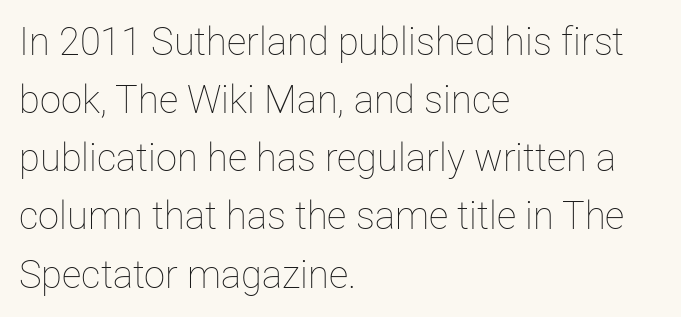
Interline gaps are of average width in this sample. Every row of glyphs begins at an identical x-position on the left. The characters are drawn with everyday or finer stroke widths. This is roman type, the default non-slanted kind. The rendering keeps characters at their native spacing. Check under the words: just untouched page.
